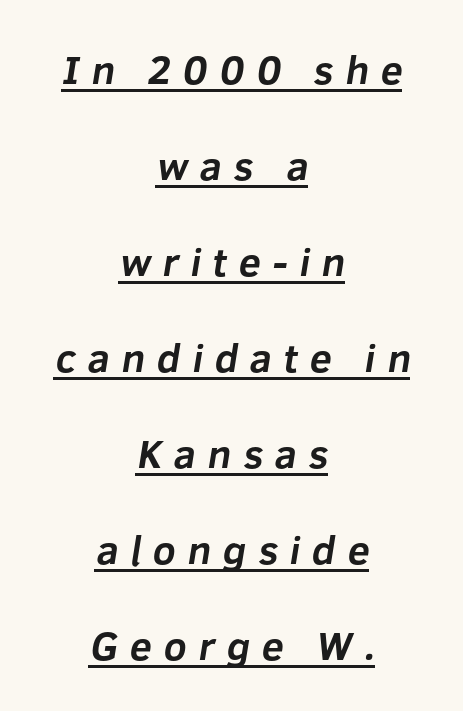
Q: Is the text bold? A: Yes.
Q: Is the typeface a serif or a sans-serif typeface? A: Sans-serif.
Q: Is the text underlined? A: Yes.
Q: How is the paragraph aligned? A: Centered.
Q: Is the spacing between letters normal or unusually wide? A: Unusually wide.
Q: Is the spacing between lines tight, normal or loose? A: Loose.
Q: Width (condensed, normal, or wide)? A: Normal.
Q: Stroke contrast? A: Low.
Q: x-height? A: Medium.
Q: Monospaced? A: No.
